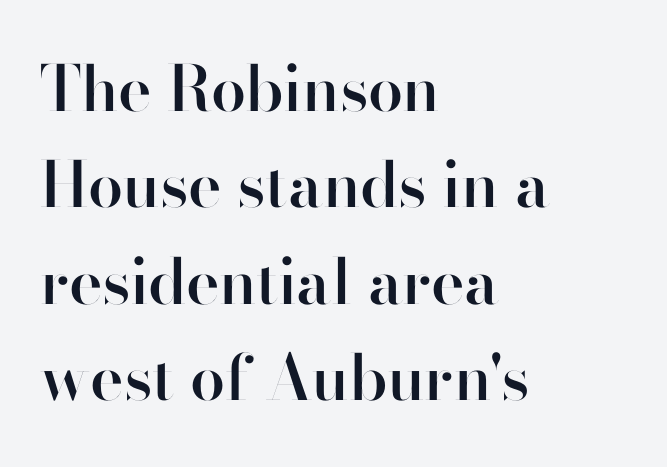
Q: Is the text bold? A: Semi-bold.
Q: Is the text italic (slanted)? A: No, it is upright.
Q: Is the typeface a serif or a sans-serif typeface? A: Sans-serif.
Q: Is the text underlined? A: No.
Q: How is the paragraph aligned? A: Left-aligned.
Q: Is the spacing between letters normal or unusually wide? A: Normal.
Q: Is the spacing between lines tight, normal or loose? A: Normal.
Q: Width (condensed, normal, or wide)? A: Normal.
Q: Stroke contrast? A: High.
Q: x-height? A: Small.
Q: Monospaced? A: No.
